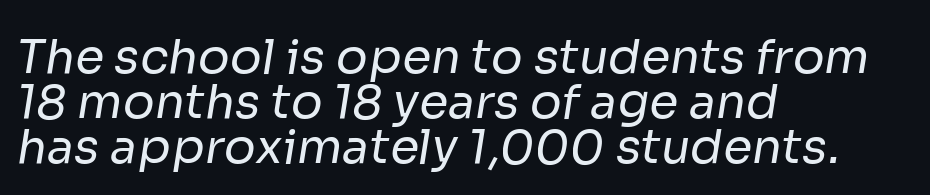
Q: Is the text bold? A: No.
Q: Is the typeface a serif or a sans-serif typeface? A: Sans-serif.
Q: Is the text underlined? A: No.
Q: How is the paragraph aligned? A: Left-aligned.
Q: Is the spacing between letters normal or unusually wide? A: Normal.
Q: Is the spacing between lines tight, normal or loose? A: Tight.
Q: Width (condensed, normal, or wide)? A: Normal.
Q: Stroke contrast? A: Low.
Q: x-height? A: Medium.
Q: Monospaced? A: No.
